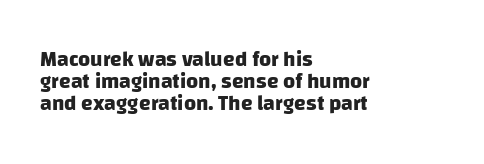
The image shows 21 px bold type; set left-aligned, tight line spacing (1.05x), normal letter spacing, not underlined.
